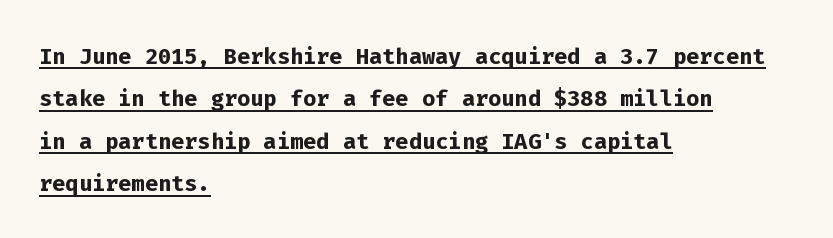
Q: Is the text bold? A: Yes.
Q: Is the text italic (slanted)? A: No, it is upright.
Q: Is the typeface a serif or a sans-serif typeface? A: Sans-serif.
Q: Is the text underlined? A: Yes.
Q: How is the paragraph aligned? A: Left-aligned.
Q: Is the spacing between letters normal or unusually wide? A: Normal.
Q: Is the spacing between lines tight, normal or loose? A: Normal.
Q: Width (condensed, normal, or wide)? A: Normal.
Q: Stroke contrast? A: Low.
Q: x-height? A: Medium.
Q: Monospaced? A: Yes.
